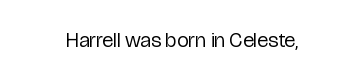
{"italic": "no", "bold": "no", "underline": "no", "align": "center", "letter_spacing": "normal", "letter_spacing_em": 0.0, "glyph_px": 21}
